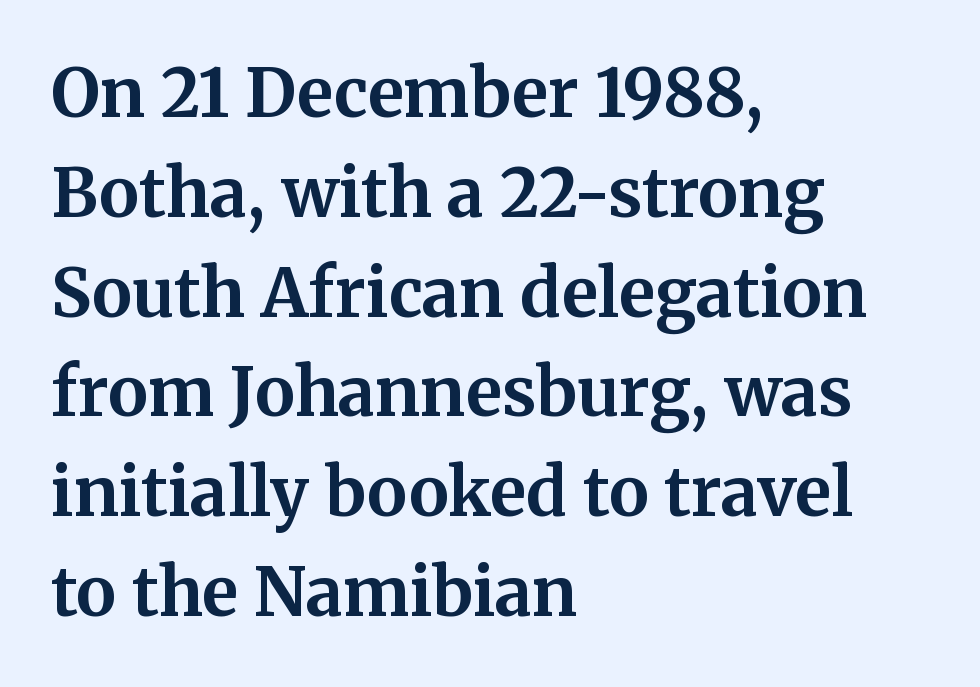
{"serif": "yes", "italic": "no", "bold": "yes", "weight": "bold", "width": "normal", "stroke_contrast": "medium", "x_height": "medium", "monospaced": "no", "underline": "no", "align": "left", "line_spacing": "normal", "line_spacing_ratio": 1.49, "letter_spacing": "normal", "letter_spacing_em": 0.0, "glyph_px": 67}
